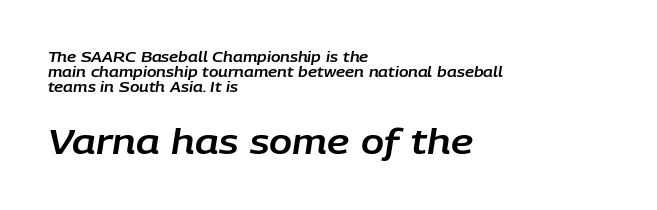
Q: Is the text italic (slanted)? A: Yes, it leans right by about 9 degrees.
Q: Is the text underlined? A: No.
Q: How is the paragraph aligned? A: Left-aligned.
Q: Is the spacing between letters normal or unusually wide? A: Normal.
Q: Is the spacing between lines tight, normal or loose? A: Tight.
Q: Which block of text is set in a larger size, the first (top) or the second (bottom)? A: The second (bottom) one.
Q: Width (condensed, normal, or wide)? A: Normal.
Q: Stroke contrast? A: Low.
Q: x-height? A: Large.
Q: Monospaced? A: No.
